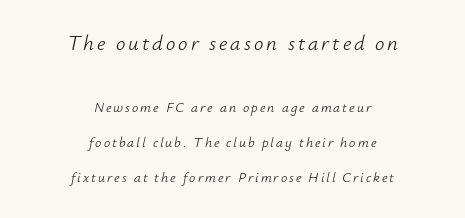
{"italic": "yes", "lean": "right", "slant_degrees": 12, "bold": "no", "underline": "no", "align": "center", "line_spacing": "loose", "line_spacing_ratio": 2.5, "larger_block": "first", "size_ratio": 1.5, "glyph_px": 21}
